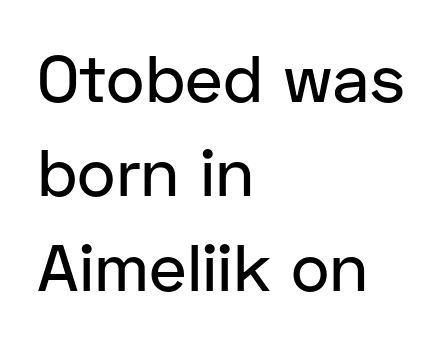
The passage shown is typed in a proportional face where columns would drift. This sample keeps an unexceptional amount of space between lines. It's the straight-up-and-down kind of type. The face used here is rendered with its standard letterfit. Beneath every word, the page is bare.
